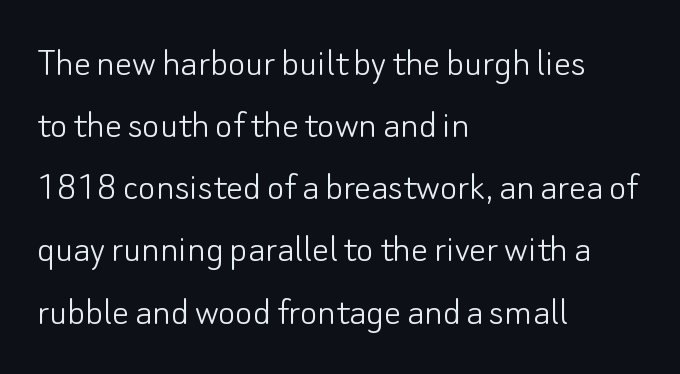
{"serif": "no", "italic": "no", "bold": "no", "weight": "light", "width": "normal", "stroke_contrast": "low", "x_height": "small", "monospaced": "no", "underline": "no", "align": "left", "line_spacing": "normal", "line_spacing_ratio": 1.48, "letter_spacing": "normal", "letter_spacing_em": 0.0, "glyph_px": 42}
